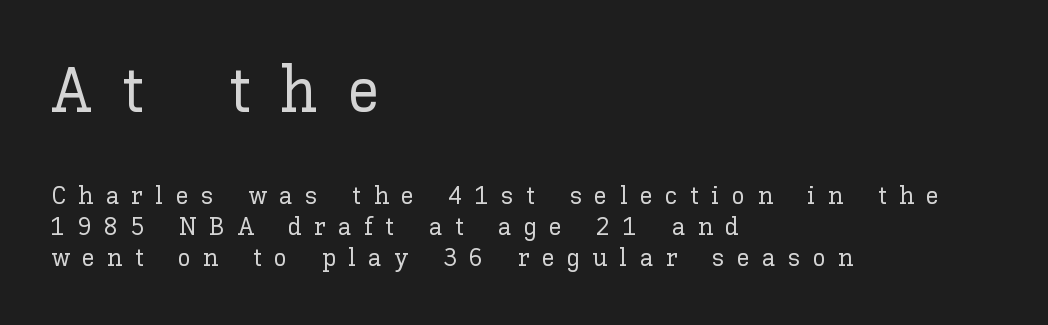
The image shows 64 px text type, upright; set left-aligned, line spacing 1.2x, unusually wide letter spacing (+0.48 em), not underlined; the first (top) block is 2.46x larger; low stroke contrast and a medium x-height.
